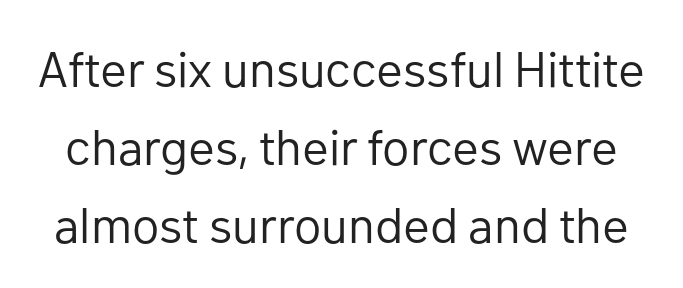
{"serif": "no", "italic": "no", "bold": "no", "weight": "regular", "width": "normal", "stroke_contrast": "low", "x_height": "medium", "monospaced": "no", "underline": "no", "line_spacing": "normal", "line_spacing_ratio": 1.56, "letter_spacing": "normal", "letter_spacing_em": 0.0, "glyph_px": 50}
